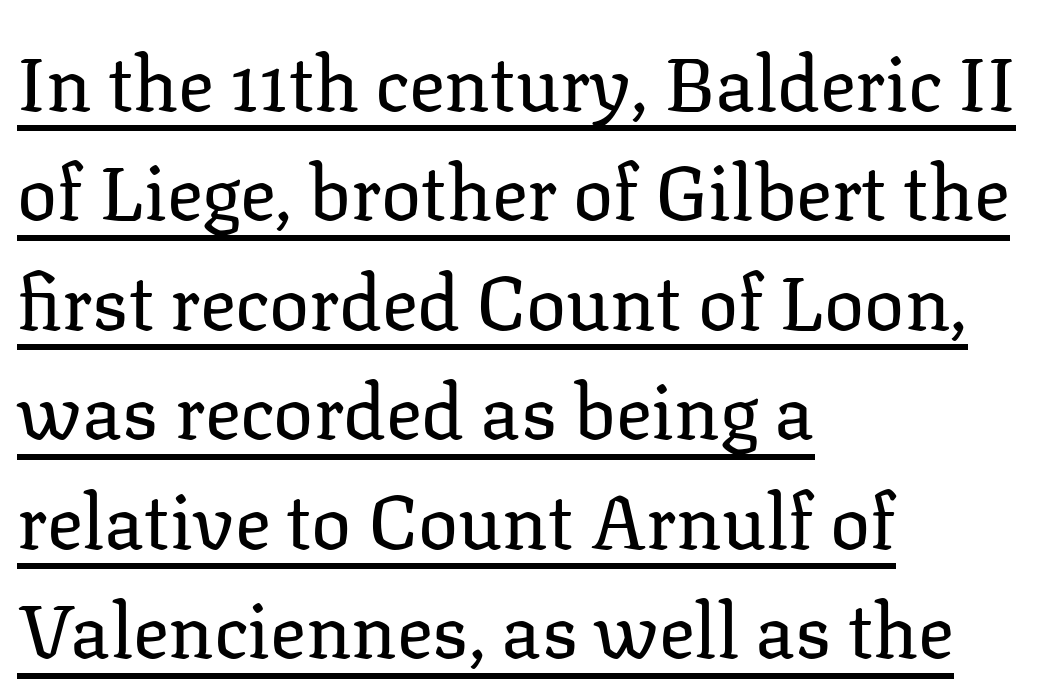
Classification — serif. Spacing verdict: proportional, widths tailored to each character. The type sits square on the baseline with zero lean. Baseline-to-baseline distance is the conventional proportion of letter height. Glance below the letters and you will spot a drawn line. Heaviness? Minimal to ordinary, like unemphasized prose.
